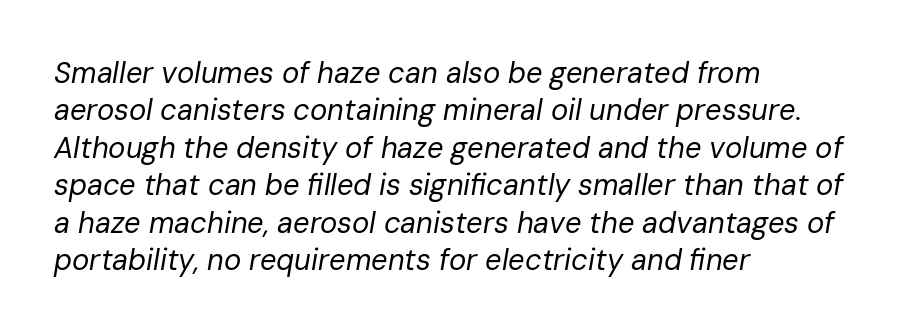
{"italic": "yes", "lean": "right", "slant_degrees": 10, "bold": "no", "weight": "regular", "width": "normal", "stroke_contrast": "low", "x_height": "medium", "monospaced": "no", "underline": "no", "align": "left", "line_spacing": "normal", "line_spacing_ratio": 1.29, "letter_spacing": "normal", "letter_spacing_em": 0.0, "glyph_px": 29}
